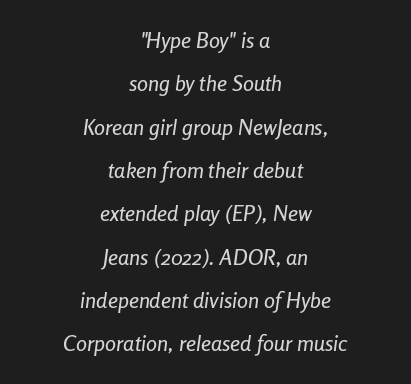
Q: Is the text italic (slanted)? A: Yes, it leans right by about 8 degrees.
Q: Is the text underlined? A: No.
Q: How is the paragraph aligned? A: Centered.
Q: Is the spacing between letters normal or unusually wide? A: Normal.
Q: Is the spacing between lines tight, normal or loose? A: Loose.
